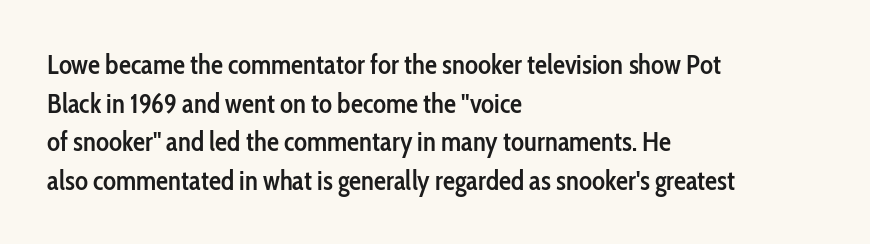
The rendering anchors every line to the left-hand side. The letters stand straight up with perfectly vertical stems. Baseline-to-baseline distance is the conventional proportion of letter height. The glyphs have the mass of a demibold cut, below bold.
